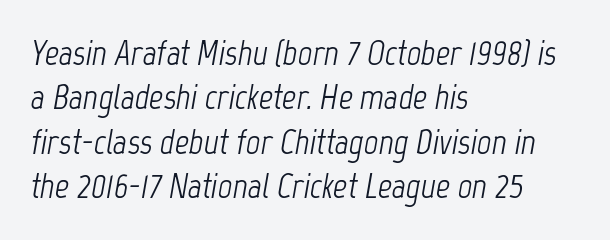
The rendering keeps characters at their native spacing. Italic? Definitely — the glyphs are oblique. Has an underline been added? It has not. Varying glyph widths throughout — classic text-font behaviour.
